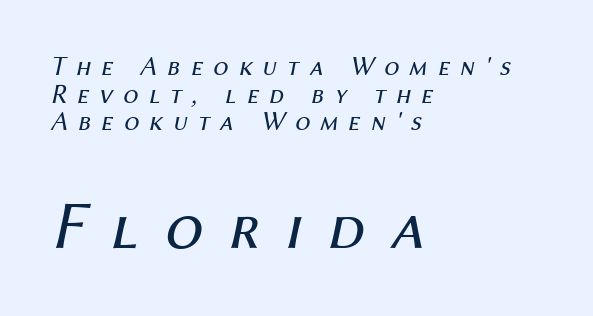
The image shows 68 px regular-weight type, italic (leaning right); set left-aligned, tight line spacing (1.02x), unusually wide letter spacing (+0.37 em), not underlined; the second (bottom) block is 2.52x larger; medium stroke contrast and a medium x-height.
